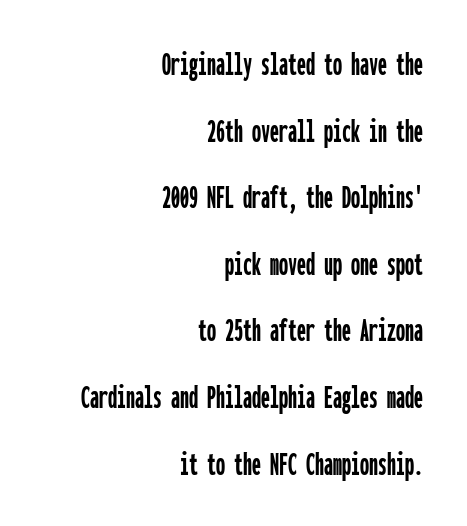
A typesetter would label this face a sans. Italic? Not at all — the glyphs are vertical. Descenders hang freely into open space. If you drew a ruler down the right edge, every line would touch it. Does extra space separate the letters? No, they use regular spacing.
